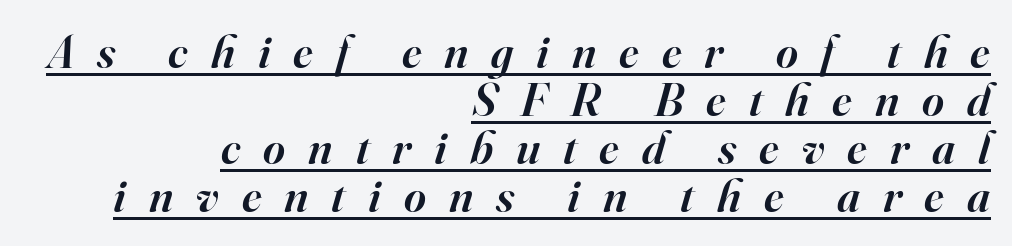
Is the letter spacing exaggerated? Yes — the characters are pushed far apart. A typesetter would call this leading minimal, almost set solid. The passage shown is semibold, sitting just below true bold. This rendering features underlined lettering. Small tapered or slab feet sit at the stroke ends, so this counts as serif.
